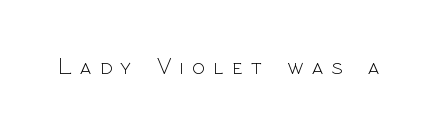
The lettering holds an erect, upright posture throughout. The tracking jumps out immediately: characters are airy and widely separated. Counters stay open thanks to moderate or lighter strokes. Decoration check: the copy has no underline.
